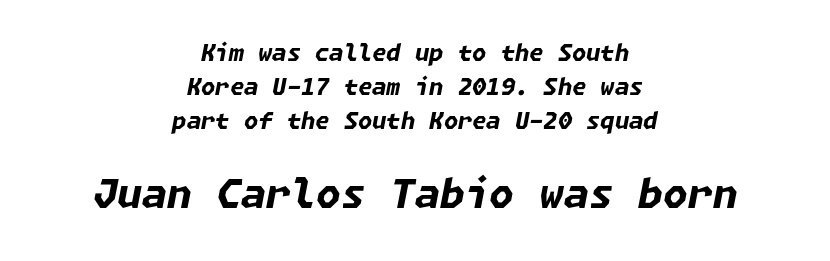
{"italic": "yes", "lean": "right", "slant_degrees": 11, "bold": "yes", "weight": "bold", "width": "normal", "stroke_contrast": "low", "x_height": "medium", "underline": "no", "align": "center", "line_spacing": "normal", "line_spacing_ratio": 1.47, "letter_spacing": "normal", "letter_spacing_em": 0.0, "larger_block": "second", "size_ratio": 1.74, "glyph_px": 40}
